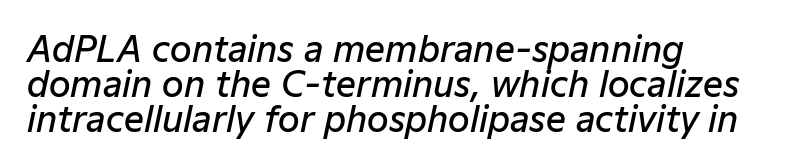
The image shows 35 px semibold type, italic (leaning right); set left-aligned, tight line spacing (1.0x), normal letter spacing, not underlined; low stroke contrast and a medium x-height.
